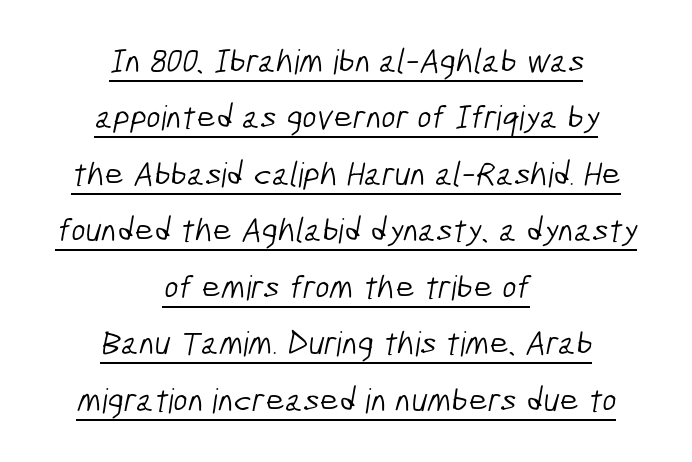
{"serif": "no", "bold": "no", "weight": "light", "width": "condensed", "stroke_contrast": "low", "x_height": "medium", "monospaced": "no", "underline": "yes", "align": "center", "line_spacing": "normal", "line_spacing_ratio": 1.66, "letter_spacing": "normal", "letter_spacing_em": 0.0, "glyph_px": 34}
